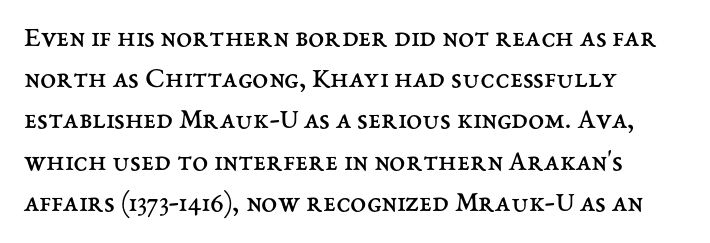
The image shows 29 px regular-weight type, upright; set left-aligned, normal line spacing (1.42x), normal letter spacing, not underlined; medium stroke contrast and a medium x-height.
